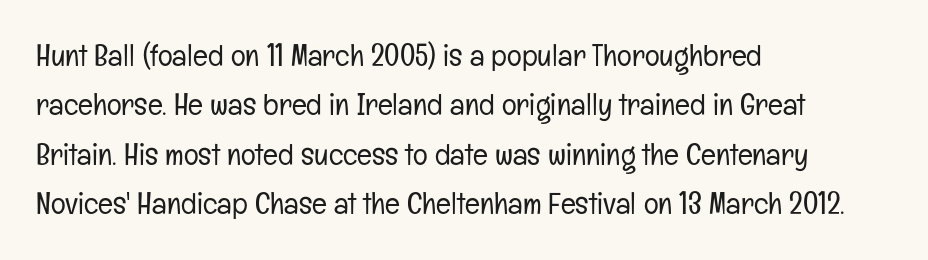
Q: Is the text bold? A: No.
Q: Is the text italic (slanted)? A: No, it is upright.
Q: Is the typeface a serif or a sans-serif typeface? A: Sans-serif.
Q: Is the text underlined? A: No.
Q: How is the paragraph aligned? A: Left-aligned.
Q: Is the spacing between letters normal or unusually wide? A: Normal.
Q: Is the spacing between lines tight, normal or loose? A: Normal.
Q: Width (condensed, normal, or wide)? A: Condensed.
Q: Stroke contrast? A: Low.
Q: x-height? A: Medium.
Q: Monospaced? A: No.
